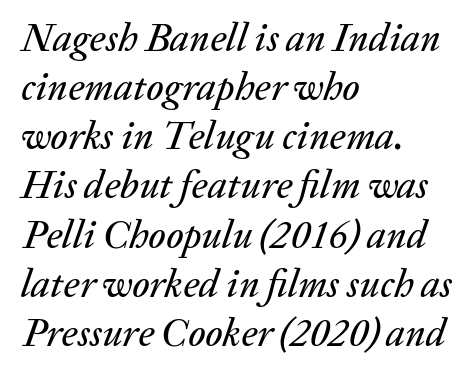
{"italic": "yes", "lean": "right", "slant_degrees": 20, "width": "normal", "stroke_contrast": "low", "x_height": "medium", "monospaced": "no", "underline": "no", "align": "left", "line_spacing": "normal", "line_spacing_ratio": 1.26, "letter_spacing": "normal", "letter_spacing_em": 0.0, "glyph_px": 39}
